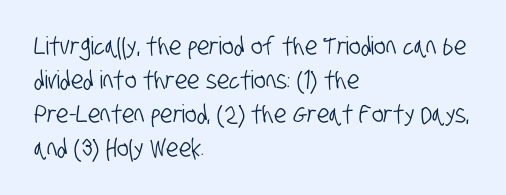
The paragraph shown leans on its left margin. Short note: letters normally spaced. Unmarked baselines from the first word to the last. Line spacing here is normal.
